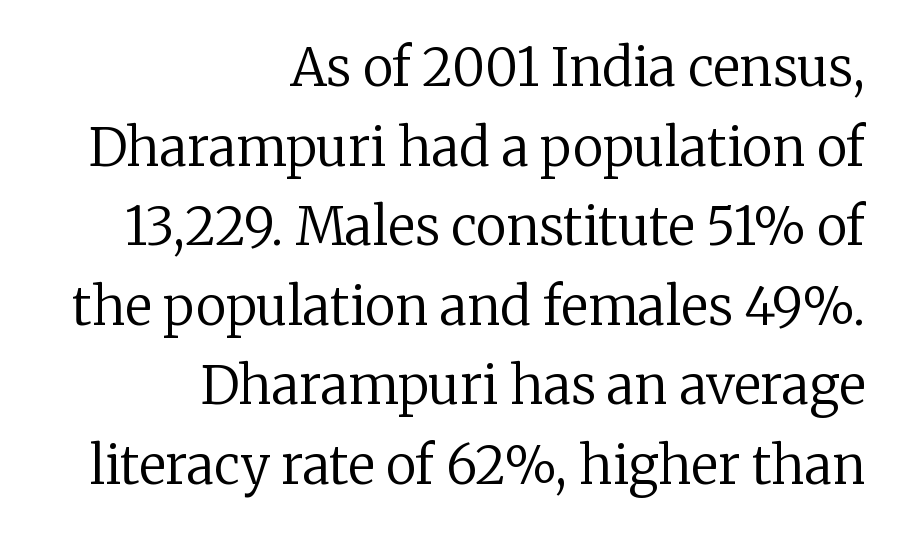
The face used here is rendered with its standard letterfit. Quick note: interline space is typical. The type family on display is of the serif kind. The lettering holds an erect, upright posture throughout. Caption: multi-line text, flush right, ragged left. Stems and bowls with no extra thickness — not bold.
